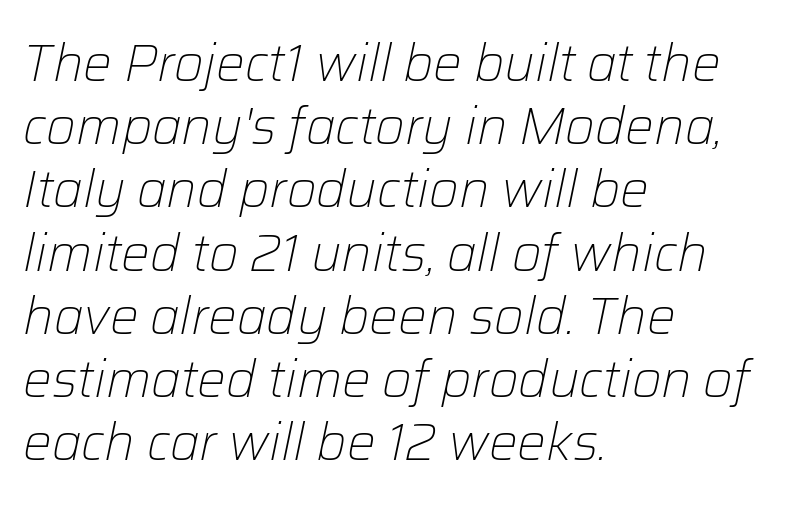
Q: Is the text bold? A: No.
Q: Is the text italic (slanted)? A: Yes, it leans right by about 12 degrees.
Q: Is the text underlined? A: No.
Q: How is the paragraph aligned? A: Left-aligned.
Q: Is the spacing between letters normal or unusually wide? A: Normal.
Q: Width (condensed, normal, or wide)? A: Normal.
Q: Stroke contrast? A: Low.
Q: x-height? A: Medium.
Q: Monospaced? A: No.
